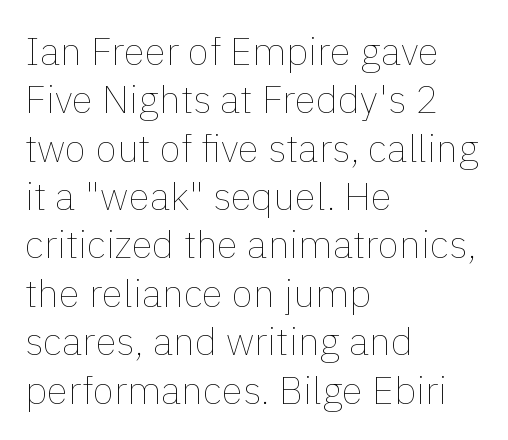
The image shows 39 px thin type, upright; set left-aligned, line spacing 1.24x, normal letter spacing, not underlined; a medium x-height.
